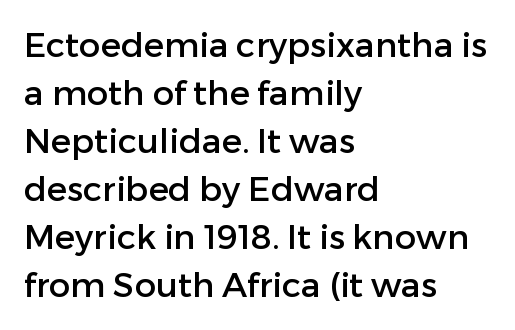
{"serif": "no", "italic": "no", "width": "normal", "stroke_contrast": "low", "x_height": "medium", "monospaced": "no", "underline": "no", "align": "left", "line_spacing": "normal", "line_spacing_ratio": 1.41, "letter_spacing": "normal", "letter_spacing_em": 0.0, "glyph_px": 34}
